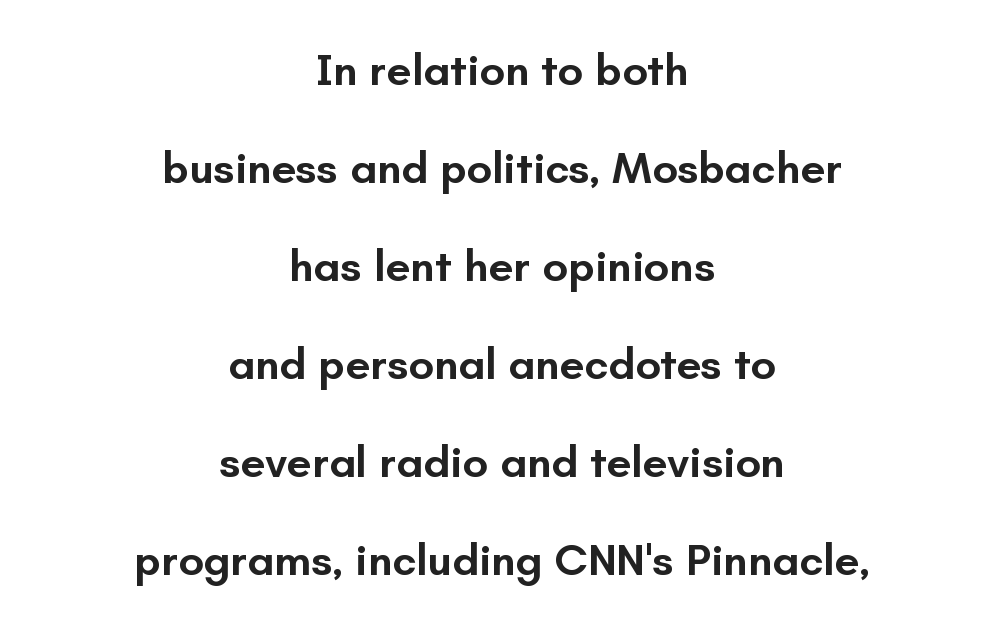
The image shows 45 px semibold sans-serif type, upright; set centered, loose line spacing (2.18x), normal letter spacing, not underlined; low stroke contrast and a small x-height.
